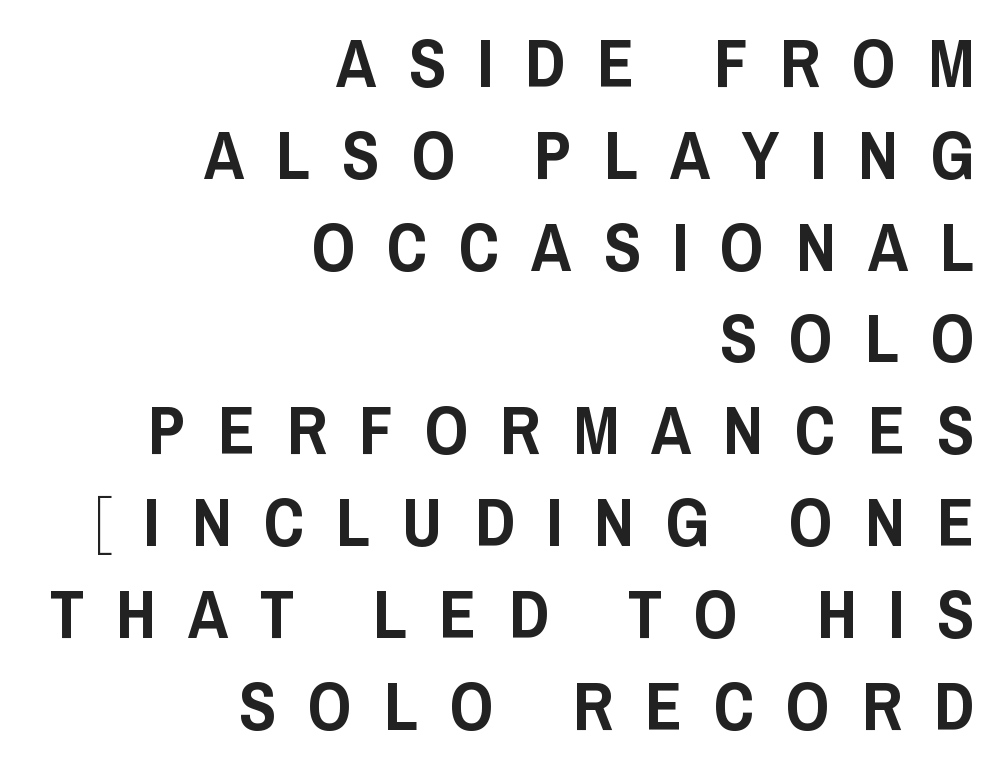
Leading: standard. In terms of posture, this sample is upright. Compared with typical body copy, the letter spacing here is much looser. Character widths vary here, with narrow letters taking less room than wide ones. The text was rendered using a sans face with plain stroke endings.
